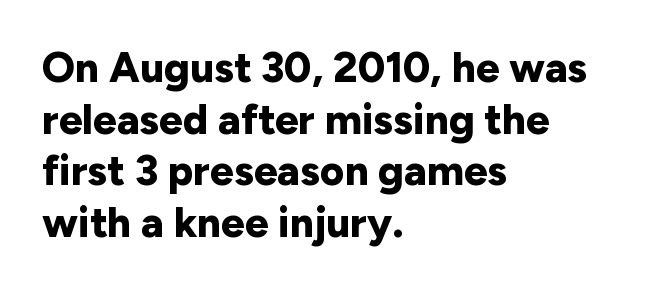
Q: Is the text bold? A: Yes.
Q: Is the text italic (slanted)? A: No, it is upright.
Q: Is the typeface a serif or a sans-serif typeface? A: Sans-serif.
Q: Is the text underlined? A: No.
Q: How is the paragraph aligned? A: Left-aligned.
Q: Is the spacing between letters normal or unusually wide? A: Normal.
Q: Width (condensed, normal, or wide)? A: Normal.
Q: Stroke contrast? A: Low.
Q: x-height? A: Medium.
Q: Monospaced? A: No.
